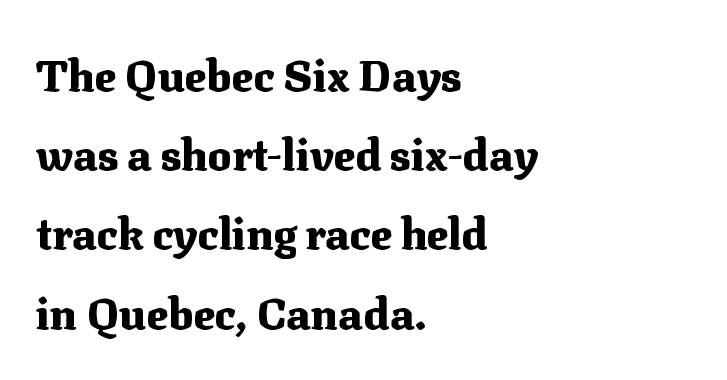
{"serif": "yes", "italic": "no", "bold": "yes", "weight": "heavy", "width": "normal", "stroke_contrast": "medium", "x_height": "medium", "monospaced": "no", "underline": "no", "align": "left", "line_spacing_ratio": 1.8, "letter_spacing": "normal", "letter_spacing_em": 0.0, "glyph_px": 44}
